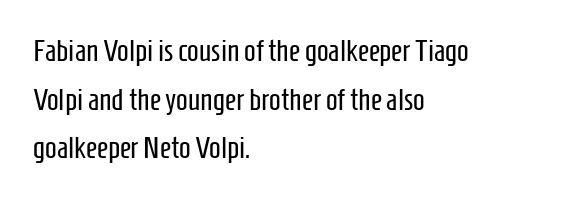
The image shows 31 px regular-weight, condensed sans-serif type, upright; set left-aligned, normal line spacing (1.57x), normal letter spacing, not underlined; low stroke contrast and a medium x-height.
